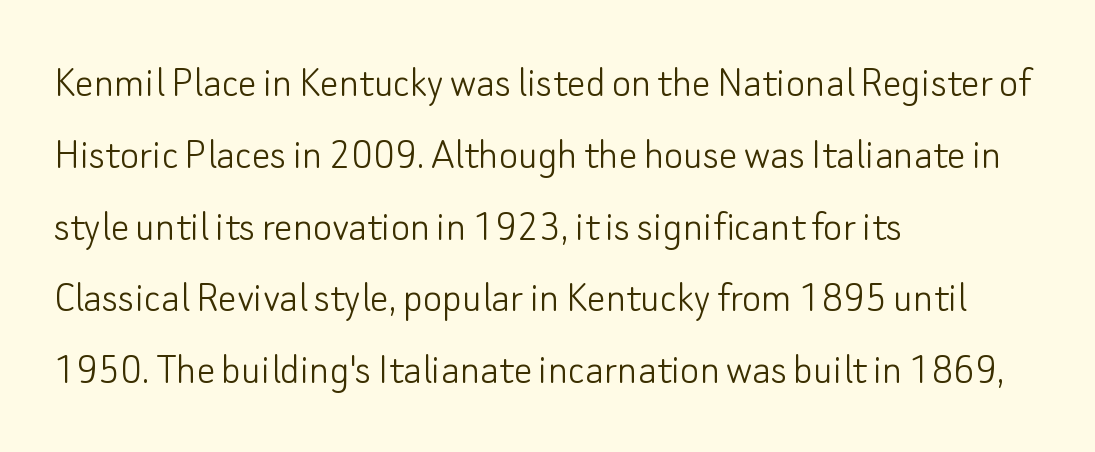
{"serif": "no", "italic": "no", "bold": "no", "weight": "light", "width": "normal", "stroke_contrast": "low", "x_height": "small", "monospaced": "no", "underline": "no", "align": "left", "line_spacing": "normal", "line_spacing_ratio": 1.56, "letter_spacing": "normal", "letter_spacing_em": 0.0, "glyph_px": 46}
